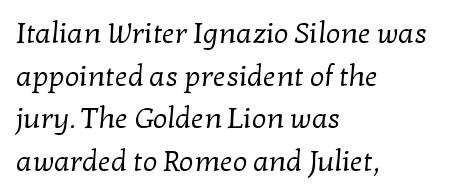
Q: Is the text bold? A: No.
Q: Is the typeface a serif or a sans-serif typeface? A: Serif.
Q: Is the text underlined? A: No.
Q: How is the paragraph aligned? A: Left-aligned.
Q: Is the spacing between letters normal or unusually wide? A: Normal.
Q: Is the spacing between lines tight, normal or loose? A: Normal.
Q: Width (condensed, normal, or wide)? A: Normal.
Q: Stroke contrast? A: Low.
Q: x-height? A: Medium.
Q: Monospaced? A: No.
